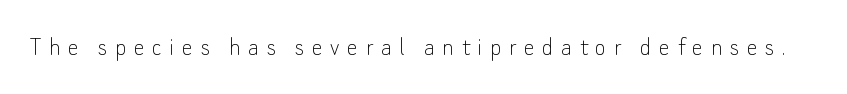
{"italic": "no", "bold": "no", "underline": "no", "letter_spacing": "wide", "letter_spacing_em": 0.28, "glyph_px": 27}
